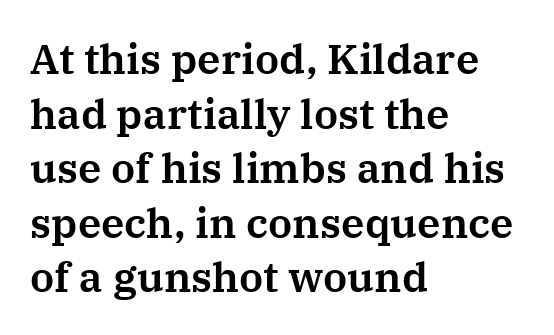
The strip under each line holds only bare page. The passage shown is typed in a proportional face where columns would drift. Caption: standard tracking, unaltered. The specimen reads as upright at a glance. The leading is moderate, giving the passage an even texture. What kind of face is this? One with serifs.
